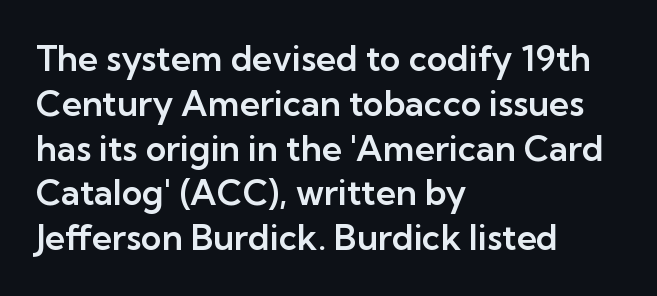
The image shows 35 px sans-serif type, upright; set left-aligned, normal line spacing (1.28x), normal letter spacing, not underlined; low stroke contrast and a medium x-height.
